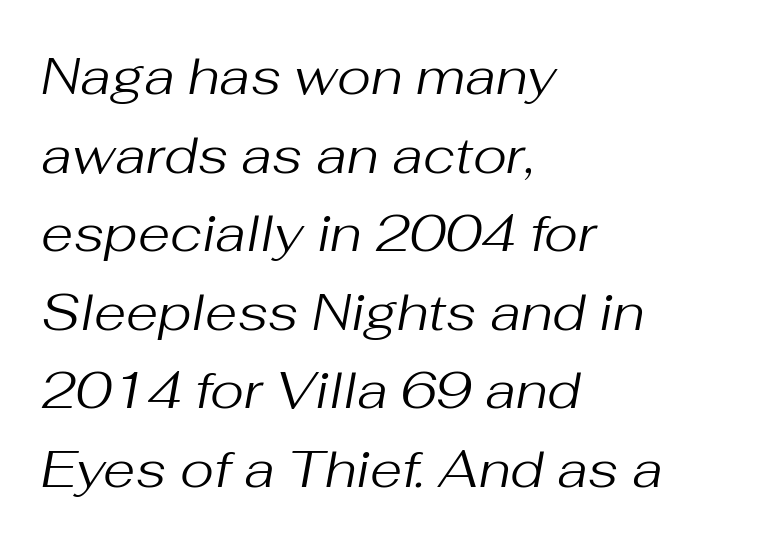
Q: Is the text bold? A: No.
Q: Is the text italic (slanted)? A: Yes, it leans right by about 10 degrees.
Q: Is the text underlined? A: No.
Q: How is the paragraph aligned? A: Left-aligned.
Q: Is the spacing between letters normal or unusually wide? A: Normal.
Q: Is the spacing between lines tight, normal or loose? A: Normal.
Q: Width (condensed, normal, or wide)? A: Normal.
Q: Stroke contrast? A: Medium.
Q: x-height? A: Medium.
Q: Monospaced? A: No.
